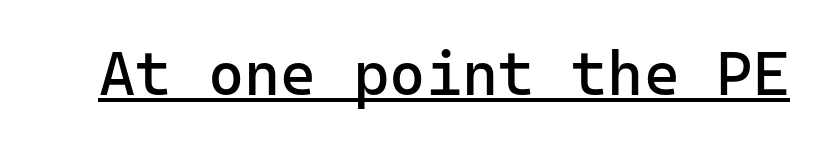
The image shows 62 px regular-weight sans-serif type, upright, monospaced; set normal letter spacing, underlined; low stroke contrast and a medium x-height.
